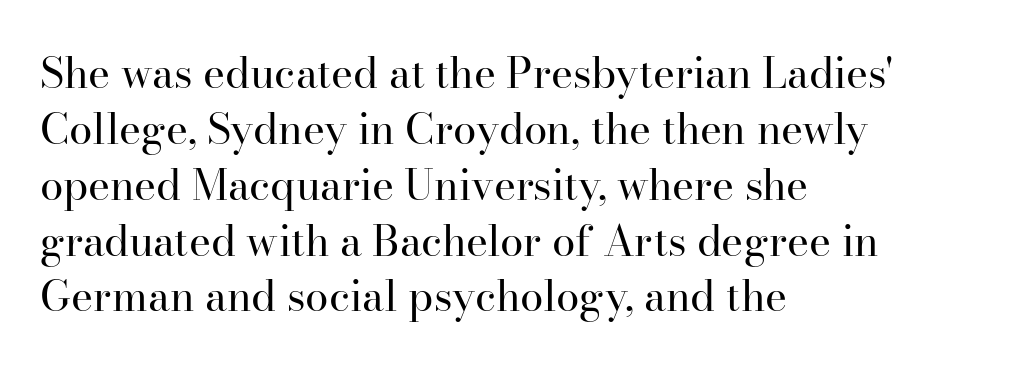
Note: serifs present on the glyphs. Looks like regular typesetting: each glyph gets only the width it needs. Characters follow at the spacing the type designer built in. This rendering features lettering with no underline. Does the leading feel generous? No, just average.
